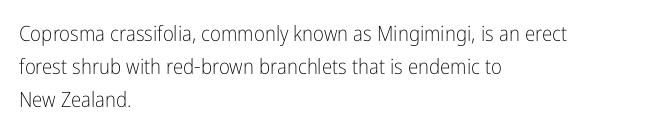
Q: Is the text bold? A: No.
Q: Is the text italic (slanted)? A: No, it is upright.
Q: Is the text underlined? A: No.
Q: How is the paragraph aligned? A: Left-aligned.
Q: Is the spacing between letters normal or unusually wide? A: Normal.
Q: Is the spacing between lines tight, normal or loose? A: Normal.
